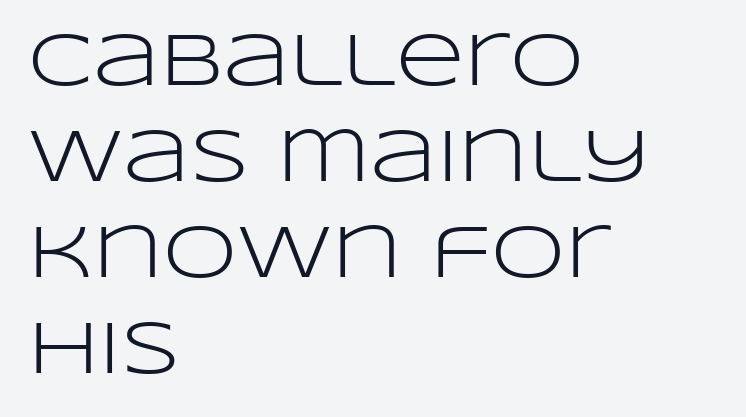
{"serif": "no", "italic": "no", "bold": "no", "weight": "light", "width": "wide", "stroke_contrast": "low", "x_height": "large", "monospaced": "no", "underline": "no", "align": "left", "line_spacing": "normal", "line_spacing_ratio": 1.28, "letter_spacing": "normal", "letter_spacing_em": 0.0, "glyph_px": 75}
